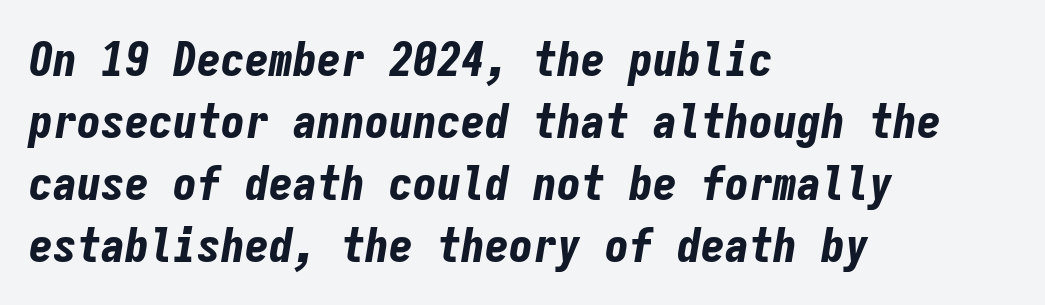
{"italic": "yes", "lean": "right", "slant_degrees": 9, "bold": "yes", "weight": "bold", "width": "condensed", "stroke_contrast": "low", "x_height": "medium", "monospaced": "yes", "underline": "no", "align": "left", "line_spacing": "normal", "line_spacing_ratio": 1.29, "letter_spacing": "normal", "letter_spacing_em": 0.0, "glyph_px": 48}
